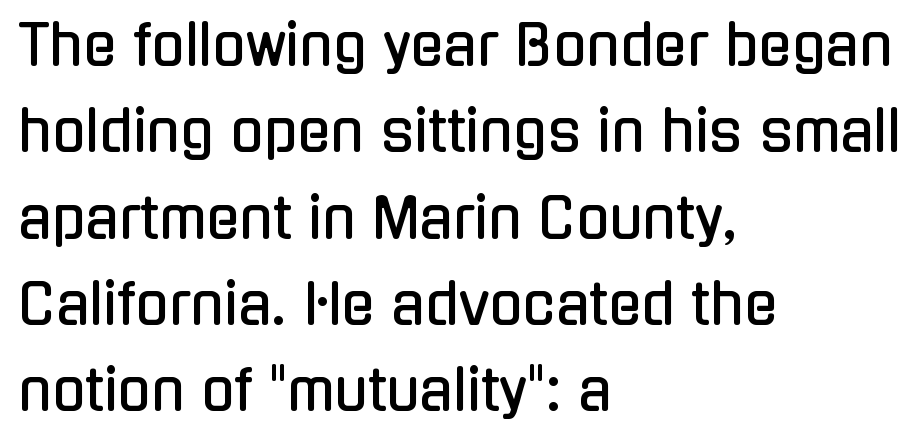
{"serif": "no", "italic": "no", "width": "condensed", "stroke_contrast": "low", "x_height": "medium", "monospaced": "no", "underline": "no", "align": "left", "line_spacing": "normal", "line_spacing_ratio": 1.57, "letter_spacing": "normal", "letter_spacing_em": 0.0, "glyph_px": 55}
